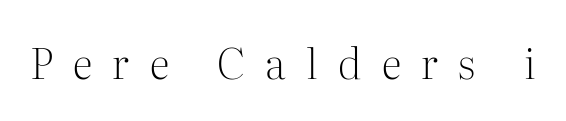
{"serif": "yes", "italic": "no", "bold": "no", "weight": "light", "width": "normal", "stroke_contrast": "medium", "x_height": "medium", "monospaced": "no", "underline": "no", "letter_spacing": "wide", "letter_spacing_em": 0.48, "glyph_px": 42}
